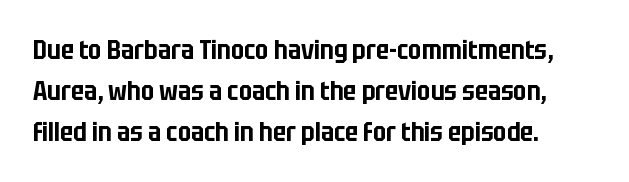
The image shows 26 px text type, upright; set left-aligned, normal line spacing (1.57x), normal letter spacing, not underlined.
